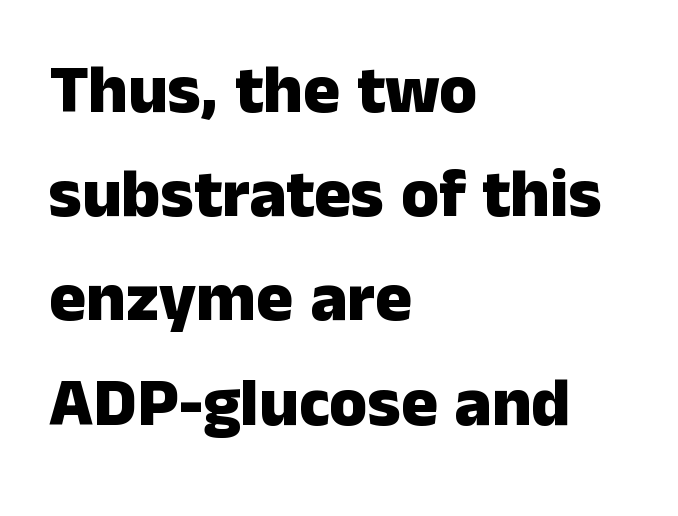
The passage shown is not underscored anywhere. Is this a fixed-width face? No — the glyphs have proportional, varying widths. Serifs: no, the terminals of the letterforms are clean. Is the block centered? No — it sits flush against the left margin. Ascenders rise straight up at ninety degrees. Compared with typical paragraphs, the rows here are spaced about the same.
